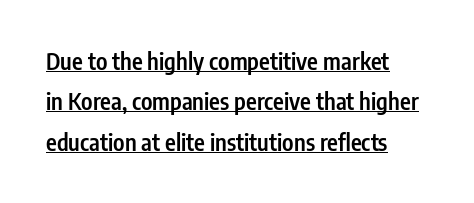
{"italic": "no", "bold": "semi", "underline": "yes", "align": "left", "line_spacing_ratio": 1.76, "letter_spacing": "normal", "letter_spacing_em": 0.0, "glyph_px": 23}
